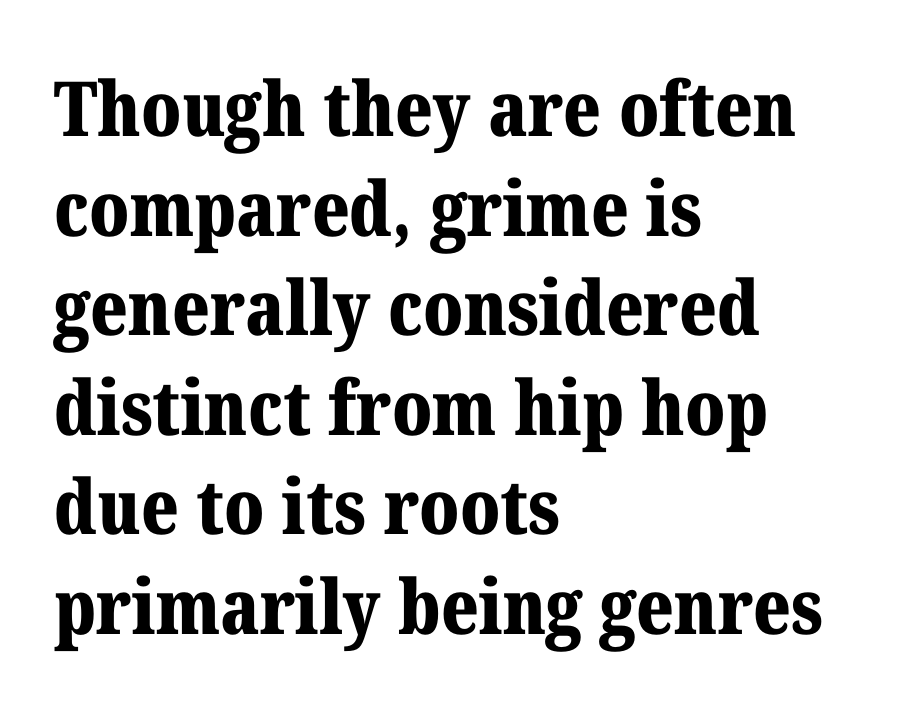
Q: Is the text bold? A: Yes.
Q: Is the text italic (slanted)? A: No, it is upright.
Q: Is the typeface a serif or a sans-serif typeface? A: Serif.
Q: Is the text underlined? A: No.
Q: How is the paragraph aligned? A: Left-aligned.
Q: Is the spacing between letters normal or unusually wide? A: Normal.
Q: Is the spacing between lines tight, normal or loose? A: Normal.
Q: Width (condensed, normal, or wide)? A: Normal.
Q: Stroke contrast? A: Medium.
Q: x-height? A: Medium.
Q: Monospaced? A: No.
